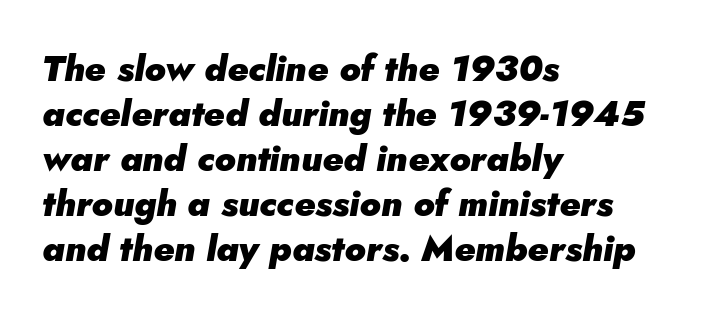
The characters look thick and weighty, a clear bold. Varying glyph widths throughout — classic text-font behaviour. The specimen omits any rule beneath the text block's lines. Leading: standard. This sample uses an oblique cut, with every glyph tilted off the vertical.
